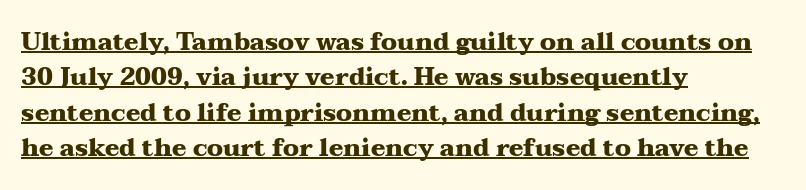
Beneath each row of characters lies a ruled line. The line-height multiplier appears to be the usual default. Thick stems and heavy bowls — unmistakably bold. The font's upright variant was chosen for this text.
